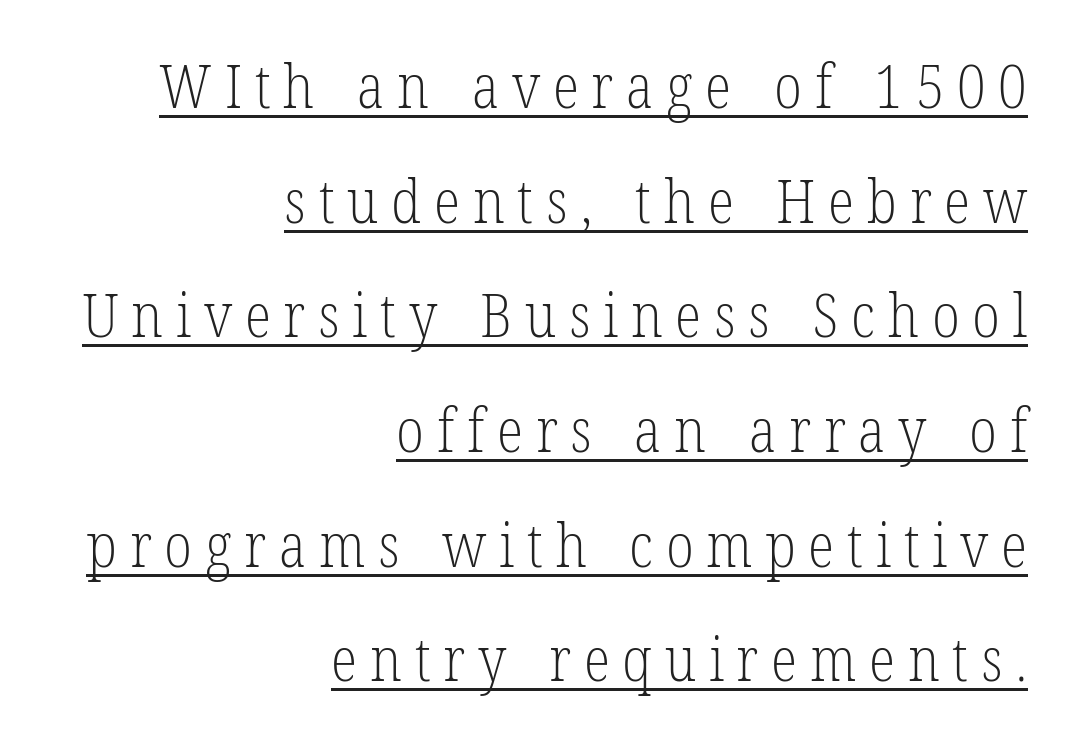
These lines are composed in type with serifs. A continuous stroke trails under the words, as in a hyperlink. What stands out about the letter spacing? Its width — letters are far apart. Is the block centered? No — it sits flush against the right margin. The letterforms sit at book weight or below.
